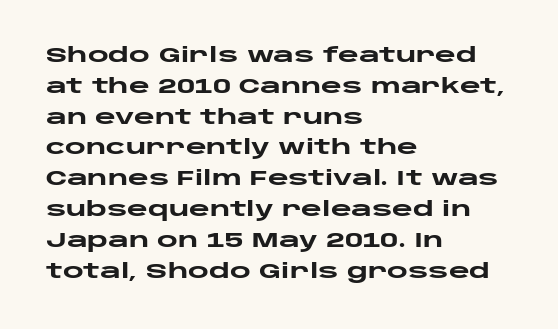
{"italic": "no", "bold": "yes", "underline": "no", "align": "left", "line_spacing": "normal", "line_spacing_ratio": 1.54, "letter_spacing": "normal", "letter_spacing_em": 0.0, "glyph_px": 20}
